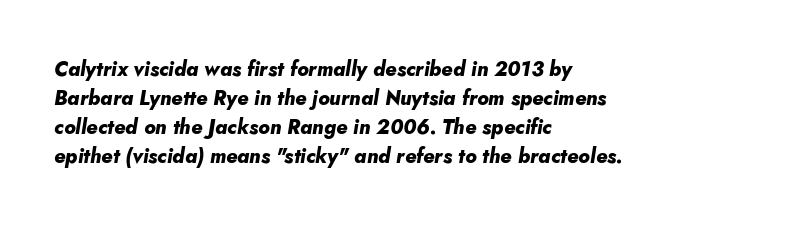
{"italic": "yes", "lean": "right", "slant_degrees": 5, "bold": "yes", "underline": "no", "align": "left", "line_spacing": "normal", "line_spacing_ratio": 1.45, "letter_spacing": "normal", "letter_spacing_em": 0.0, "glyph_px": 20}
